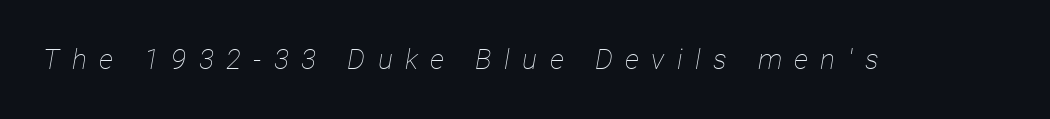
Q: Is the text bold? A: No.
Q: Is the text italic (slanted)? A: Yes, it leans right by about 12 degrees.
Q: Is the text underlined? A: No.
Q: Is the spacing between letters normal or unusually wide? A: Unusually wide.
Q: Width (condensed, normal, or wide)? A: Condensed.
Q: Stroke contrast? A: Low.
Q: x-height? A: Medium.
Q: Monospaced? A: No.
